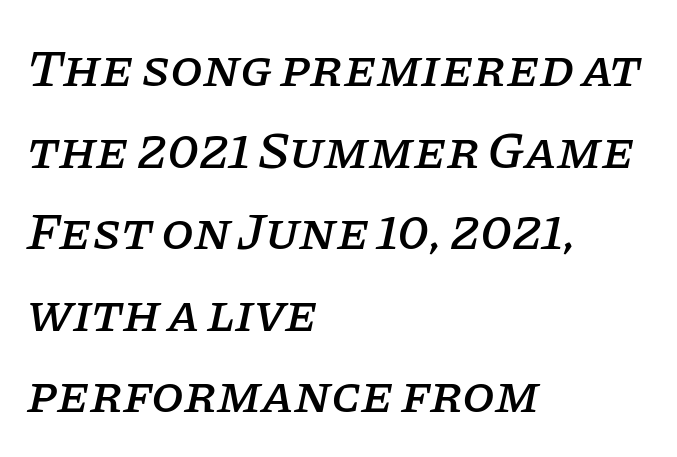
{"serif": "yes", "italic": "yes", "lean": "right", "slant_degrees": 11, "width": "normal", "stroke_contrast": "low", "x_height": "large", "monospaced": "no", "underline": "no", "align": "left", "line_spacing": "normal", "line_spacing_ratio": 1.54, "letter_spacing": "normal", "letter_spacing_em": 0.0, "glyph_px": 53}
